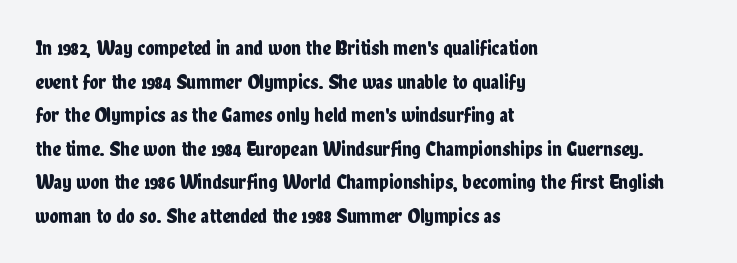
Between one letter and the next there's only the usual sliver of space. The baseline area is clear. Vertically, the passage feels balanced, rows spaced as you'd expect. This sample is left-justified, so line endings fall wherever the words run out.
